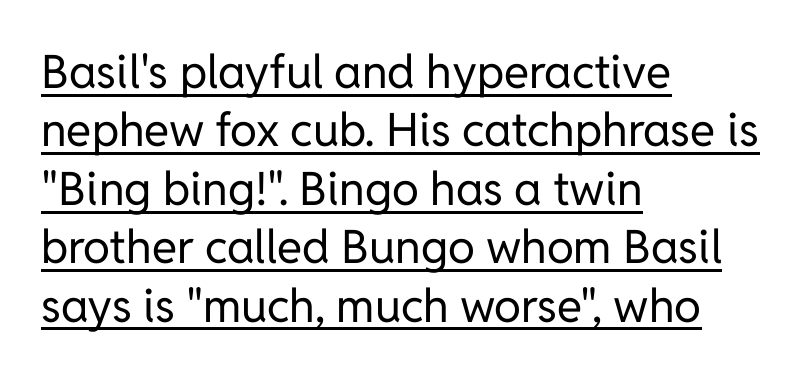
Q: Is the text bold? A: No.
Q: Is the text italic (slanted)? A: No, it is upright.
Q: Is the typeface a serif or a sans-serif typeface? A: Sans-serif.
Q: Is the text underlined? A: Yes.
Q: How is the paragraph aligned? A: Left-aligned.
Q: Is the spacing between letters normal or unusually wide? A: Normal.
Q: Is the spacing between lines tight, normal or loose? A: Normal.
Q: Width (condensed, normal, or wide)? A: Normal.
Q: Stroke contrast? A: Low.
Q: x-height? A: Medium.
Q: Monospaced? A: No.
